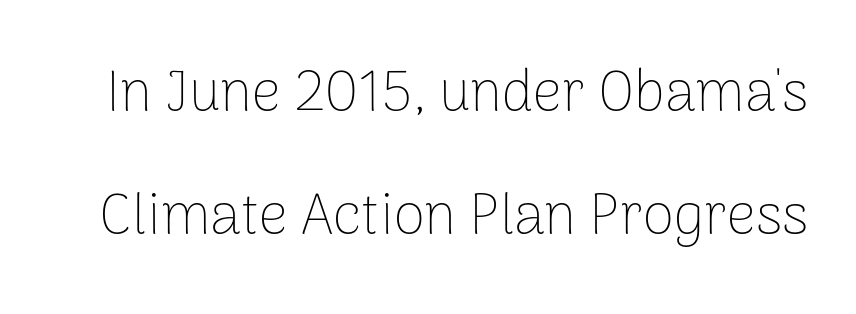
The lettering holds an erect, upright posture throughout. Caption: face not bold, strokes unweighted. The space beneath each line is pristine and unruled. The letters advance in unequal steps, a hallmark of proportional type. The font family rendered here belongs to the sans-serif group. The passage shown stacks its lines with a broad gap.
